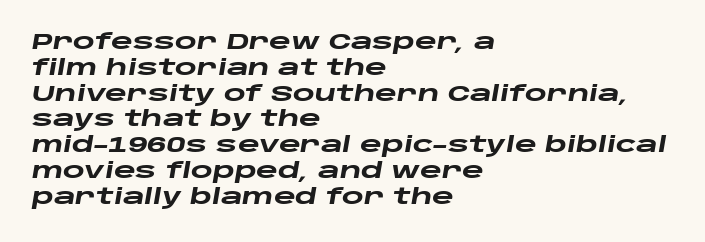
The typesetter chose a ragged-right arrangement here. Observe the ordinary spacing: letters are neighbours, not strangers. Anything drawn beneath the words? Only blank space. The passage shown is emphatically bold. Designer's note — italics engaged.
